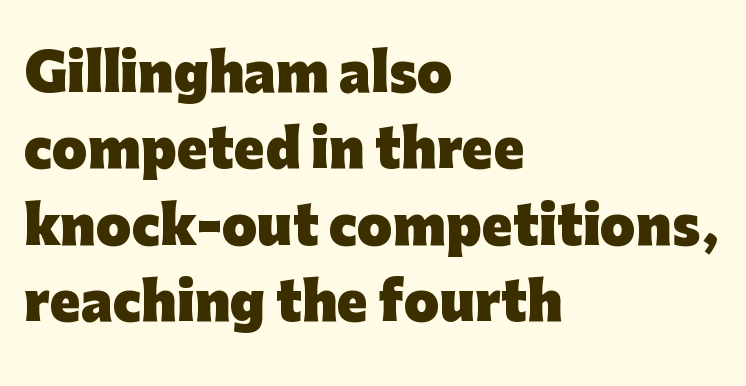
Q: Is the text bold? A: Yes.
Q: Is the text italic (slanted)? A: No, it is upright.
Q: Is the typeface a serif or a sans-serif typeface? A: Sans-serif.
Q: Is the text underlined? A: No.
Q: How is the paragraph aligned? A: Left-aligned.
Q: Is the spacing between letters normal or unusually wide? A: Normal.
Q: Is the spacing between lines tight, normal or loose? A: Normal.
Q: Width (condensed, normal, or wide)? A: Normal.
Q: Stroke contrast? A: Low.
Q: x-height? A: Medium.
Q: Monospaced? A: No.
